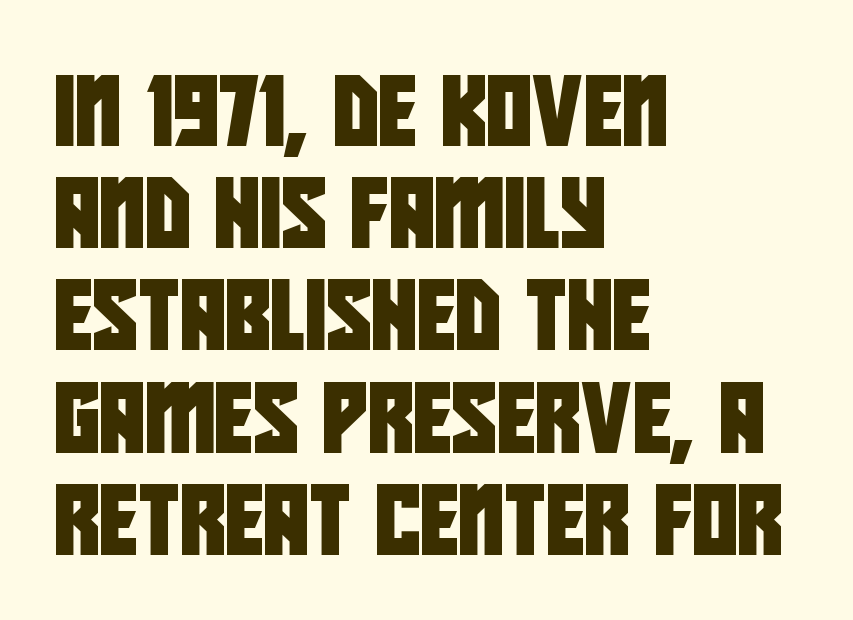
Q: Is the typeface a serif or a sans-serif typeface? A: Sans-serif.
Q: Is the text underlined? A: No.
Q: How is the paragraph aligned? A: Left-aligned.
Q: Is the spacing between letters normal or unusually wide? A: Normal.
Q: Is the spacing between lines tight, normal or loose? A: Normal.
Q: Width (condensed, normal, or wide)? A: Condensed.
Q: Stroke contrast? A: Low.
Q: x-height? A: Large.
Q: Monospaced? A: No.
